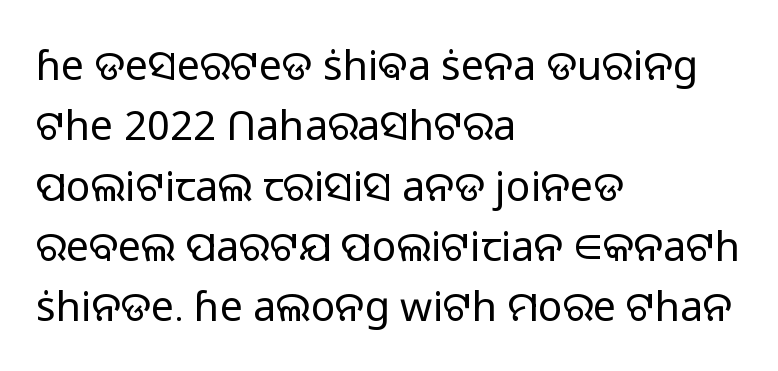
The image shows 41 px light sans-serif type, upright; set left-aligned, normal line spacing (1.47x), normal letter spacing, not underlined; low stroke contrast and a medium x-height.
